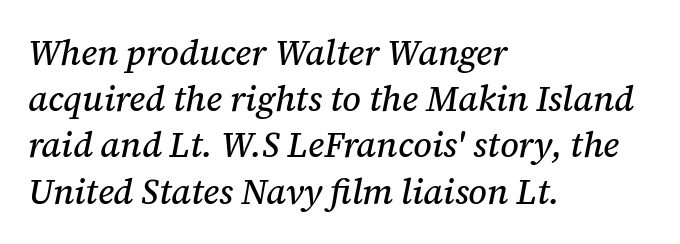
{"serif": "yes", "italic": "yes", "lean": "right", "slant_degrees": 12, "width": "normal", "stroke_contrast": "medium", "x_height": "medium", "monospaced": "no", "underline": "no", "align": "left", "line_spacing": "normal", "line_spacing_ratio": 1.32, "letter_spacing": "normal", "letter_spacing_em": 0.0, "glyph_px": 35}
